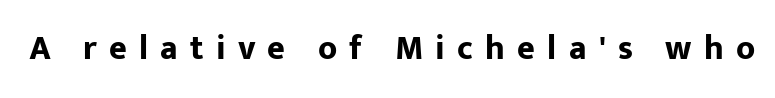
Q: Is the text bold? A: Yes.
Q: Is the text italic (slanted)? A: No, it is upright.
Q: Is the typeface a serif or a sans-serif typeface? A: Sans-serif.
Q: Is the text underlined? A: No.
Q: Is the spacing between letters normal or unusually wide? A: Unusually wide.
Q: Width (condensed, normal, or wide)? A: Normal.
Q: Stroke contrast? A: Low.
Q: x-height? A: Medium.
Q: Monospaced? A: No.
